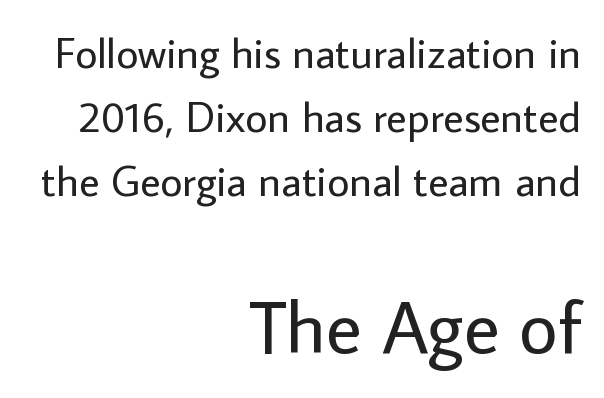
No word sits above an underline. The lines sit at an ordinary, default distance from one another. Note the varied advance widths — an 'i' is clearly narrower than an 'm'. One-word summary of the alignment: right. Compare the two chunks: the lower has the greater cap height. Are there feet on the stems? There aren't — it's a sans.
